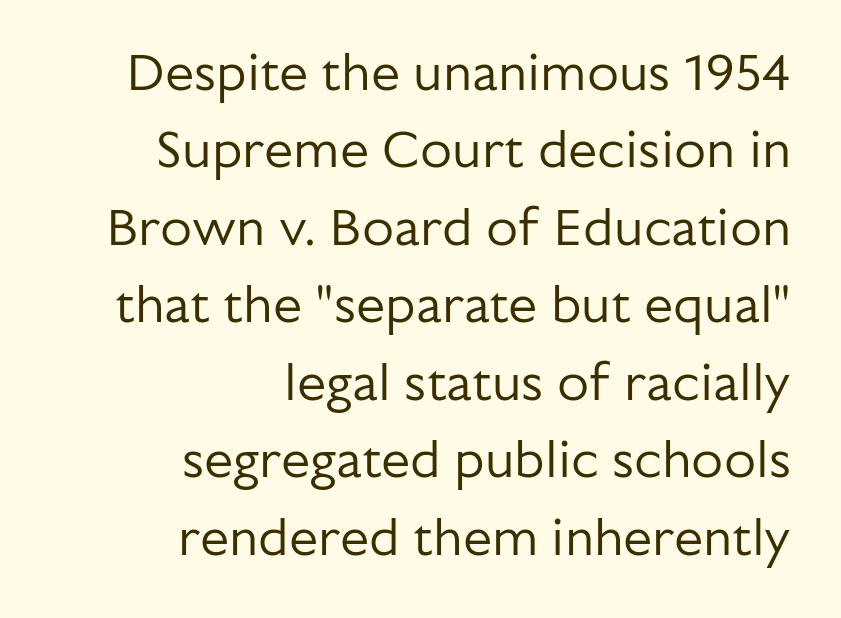
The image shows 52 px regular-weight sans-serif type, upright; set right-aligned, normal line spacing (1.49x), normal letter spacing, not underlined; low stroke contrast and a medium x-height.
